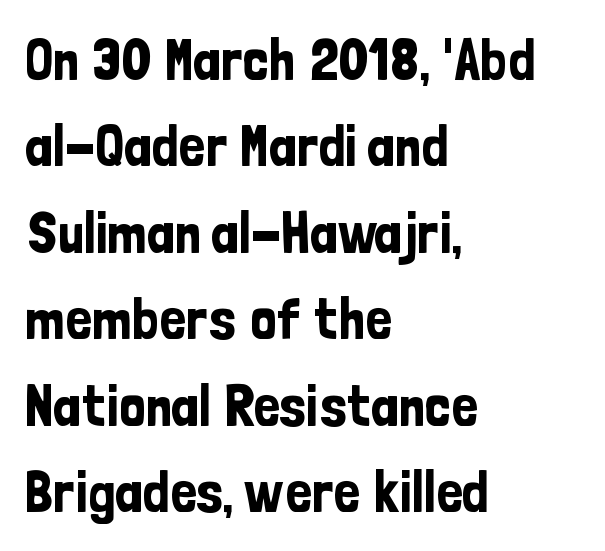
The image shows 58 px condensed sans-serif type, upright; set left-aligned, normal line spacing (1.49x), normal letter spacing, not underlined; low stroke contrast and a medium x-height.
